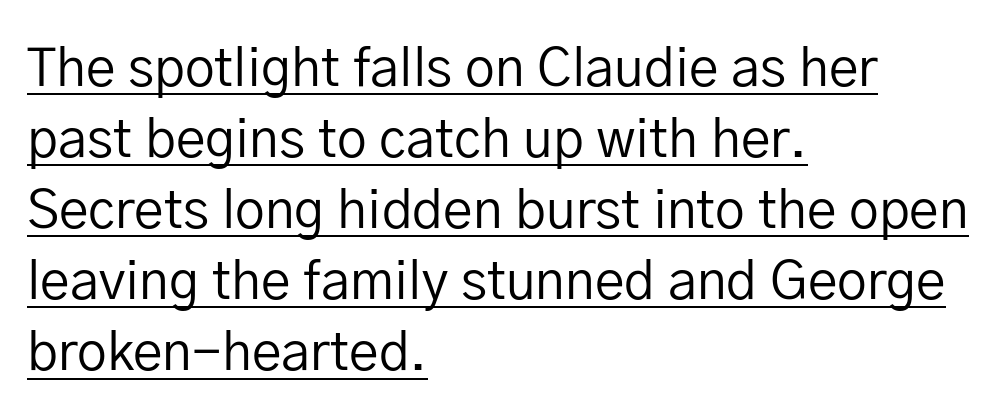
The image shows 53 px regular-weight sans-serif type, upright; set left-aligned, normal line spacing (1.34x), normal letter spacing, underlined; low stroke contrast and a medium x-height.
